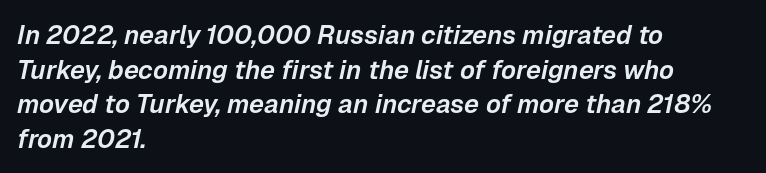
Q: Is the text italic (slanted)? A: Yes, it leans right by about 12 degrees.
Q: Is the text underlined? A: No.
Q: How is the paragraph aligned? A: Left-aligned.
Q: Is the spacing between letters normal or unusually wide? A: Normal.
Q: Is the spacing between lines tight, normal or loose? A: Normal.
